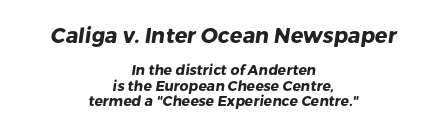
The font is running at its bold setting. Vertical spacing — tight. Typeset on center — no edge is straight. Bare-footed words on every line. This layout puts the oversized block above and the modest block below.
